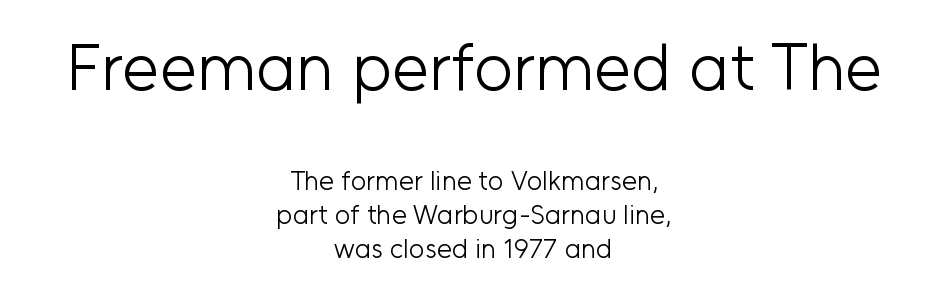
Q: Is the text bold? A: No.
Q: Is the text italic (slanted)? A: No, it is upright.
Q: Is the typeface a serif or a sans-serif typeface? A: Sans-serif.
Q: Is the text underlined? A: No.
Q: How is the paragraph aligned? A: Centered.
Q: Is the spacing between letters normal or unusually wide? A: Normal.
Q: Is the spacing between lines tight, normal or loose? A: Normal.
Q: Which block of text is set in a larger size, the first (top) or the second (bottom)? A: The first (top) one.
Q: Width (condensed, normal, or wide)? A: Normal.
Q: Stroke contrast? A: Low.
Q: x-height? A: Medium.
Q: Monospaced? A: No.
